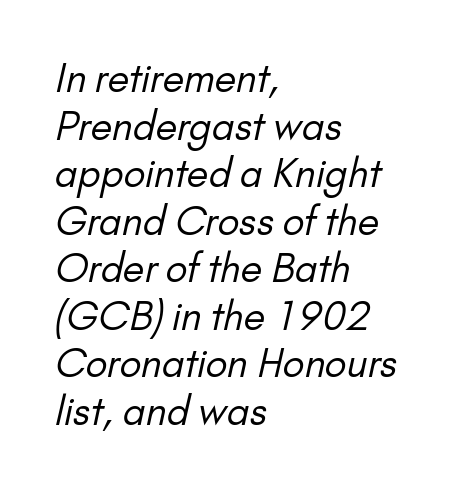
Q: Is the text bold? A: No.
Q: Is the typeface a serif or a sans-serif typeface? A: Sans-serif.
Q: Is the text underlined? A: No.
Q: How is the paragraph aligned? A: Left-aligned.
Q: Is the spacing between letters normal or unusually wide? A: Normal.
Q: Width (condensed, normal, or wide)? A: Normal.
Q: Stroke contrast? A: Low.
Q: x-height? A: Small.
Q: Monospaced? A: No.
